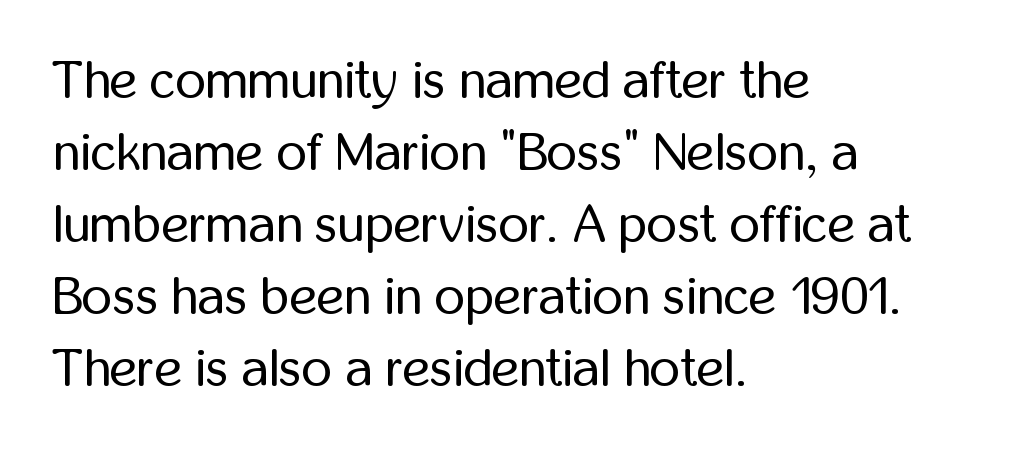
The image shows 53 px regular-weight, condensed sans-serif type, upright; set left-aligned, normal line spacing (1.36x), normal letter spacing, not underlined; low stroke contrast and a medium x-height.
